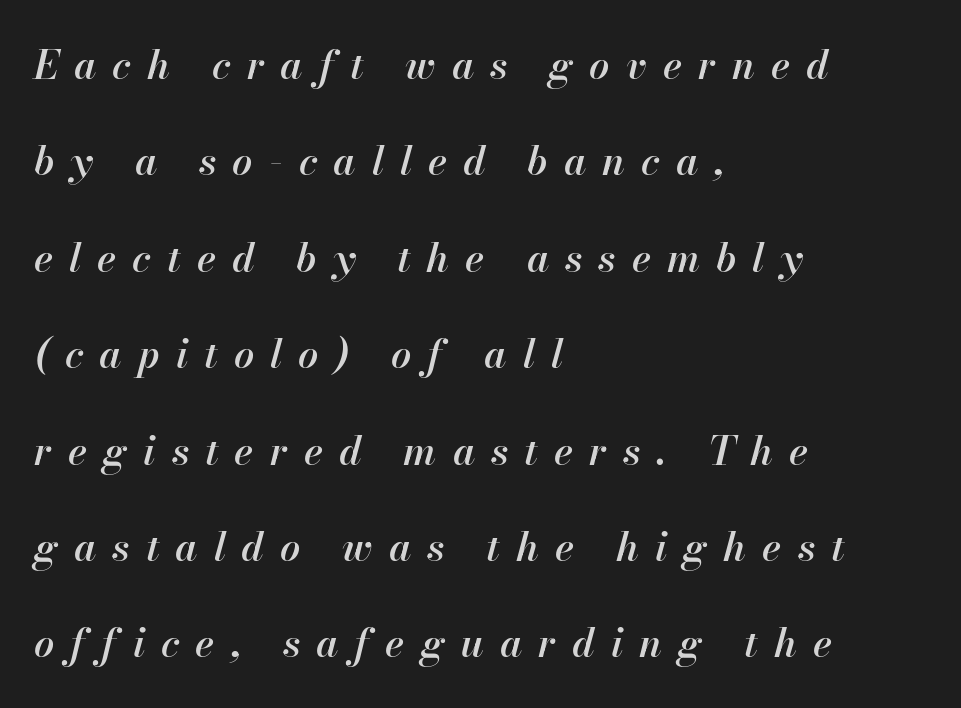
The image shows 40 px semibold type, italic (leaning right); set left-aligned, loose line spacing (2.41x), unusually wide letter spacing (+0.4 em), not underlined; high stroke contrast and a small x-height.
